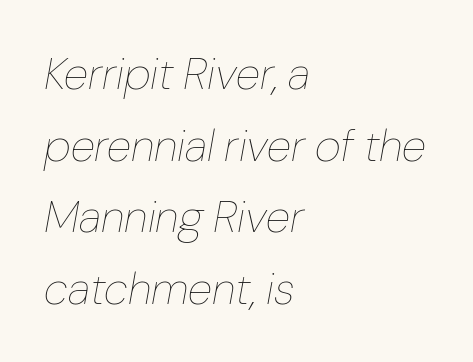
Q: Is the text bold? A: No.
Q: Is the text italic (slanted)? A: Yes, it leans right by about 10 degrees.
Q: Is the text underlined? A: No.
Q: How is the paragraph aligned? A: Left-aligned.
Q: Is the spacing between letters normal or unusually wide? A: Normal.
Q: Is the spacing between lines tight, normal or loose? A: Normal.
Q: Width (condensed, normal, or wide)? A: Normal.
Q: Stroke contrast? A: Low.
Q: x-height? A: Medium.
Q: Monospaced? A: No.
